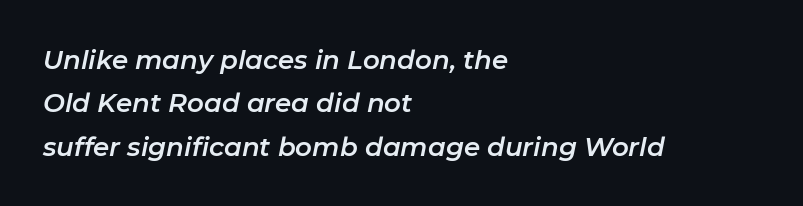
{"italic": "yes", "lean": "right", "slant_degrees": 11, "underline": "no", "align": "left", "line_spacing": "normal", "line_spacing_ratio": 1.67, "letter_spacing": "normal", "letter_spacing_em": 0.0, "glyph_px": 26}
